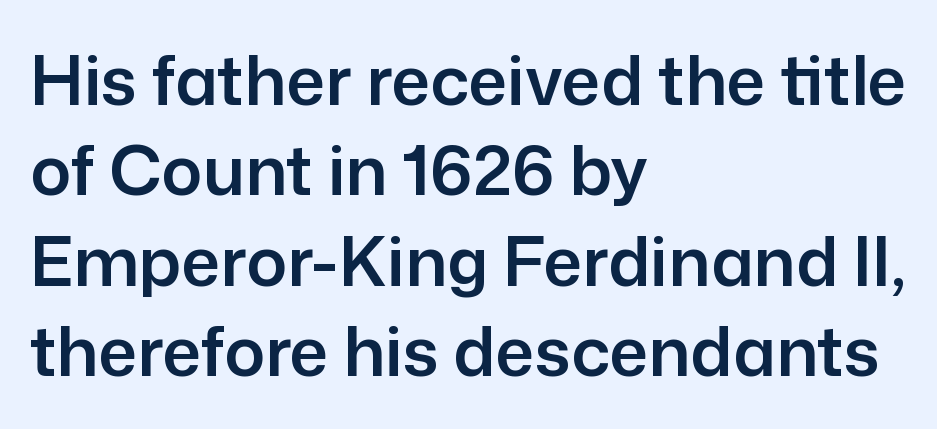
Q: Is the text italic (slanted)? A: No, it is upright.
Q: Is the typeface a serif or a sans-serif typeface? A: Sans-serif.
Q: Is the text underlined? A: No.
Q: How is the paragraph aligned? A: Left-aligned.
Q: Is the spacing between letters normal or unusually wide? A: Normal.
Q: Is the spacing between lines tight, normal or loose? A: Normal.
Q: Width (condensed, normal, or wide)? A: Normal.
Q: Stroke contrast? A: Low.
Q: x-height? A: Medium.
Q: Monospaced? A: No.
